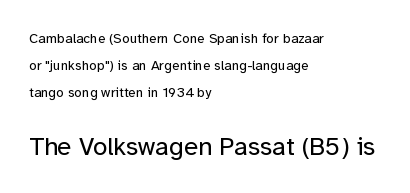
Larger block? The one below; the one above is distinctly smaller. Letters rest on an invisible, unmarked baseline. The cut favours lightness, reaching ordinary text weight at its darkest. The lettering holds an erect, upright posture throughout. Students, note that the glyphs here touch the page at normal intervals. Short and long lines alike share a common starting point at left.
